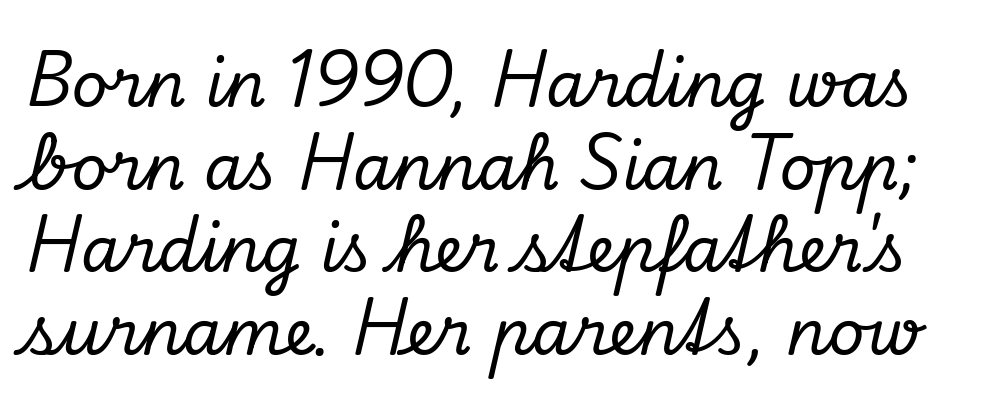
{"serif": "yes", "italic": "yes", "lean": "right", "slant_degrees": 13, "width": "normal", "stroke_contrast": "low", "x_height": "small", "monospaced": "no", "underline": "no", "line_spacing": "normal", "line_spacing_ratio": 1.31, "letter_spacing": "normal", "letter_spacing_em": 0.0, "glyph_px": 63}
